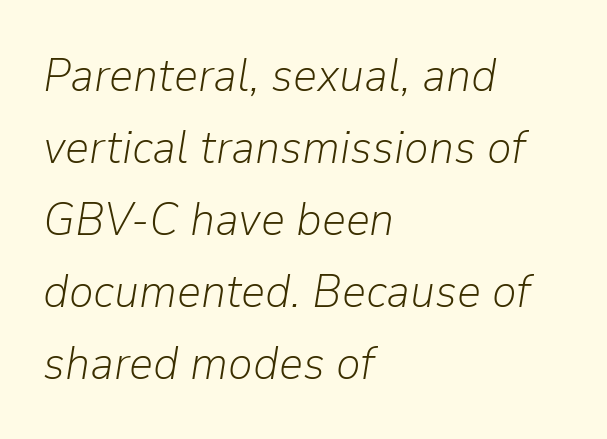
Q: Is the text bold? A: No.
Q: Is the text italic (slanted)? A: Yes, it leans right by about 9 degrees.
Q: Is the text underlined? A: No.
Q: How is the paragraph aligned? A: Left-aligned.
Q: Is the spacing between letters normal or unusually wide? A: Normal.
Q: Is the spacing between lines tight, normal or loose? A: Normal.
Q: Width (condensed, normal, or wide)? A: Normal.
Q: Stroke contrast? A: Low.
Q: x-height? A: Medium.
Q: Monospaced? A: No.
